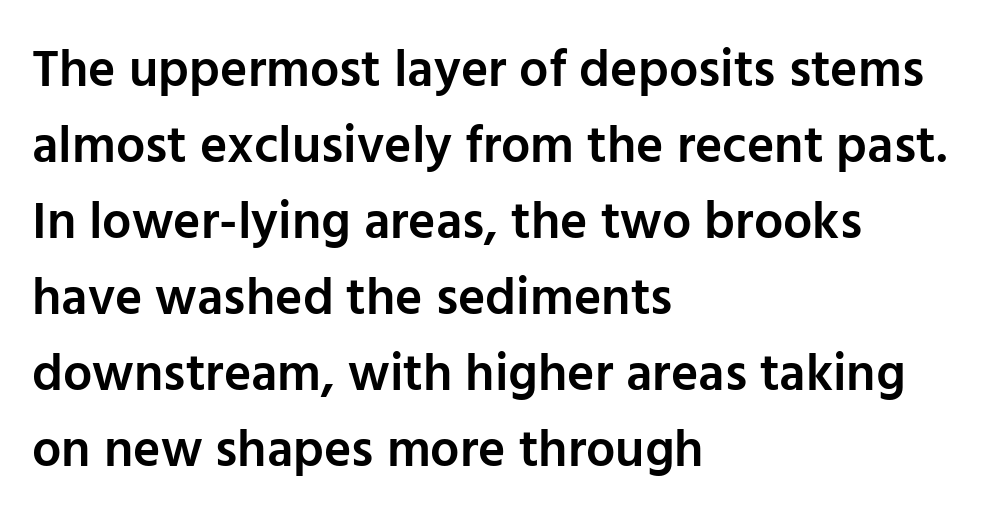
The image shows 52 px semibold sans-serif type, upright; set left-aligned, normal line spacing (1.46x), normal letter spacing, not underlined; low stroke contrast and a medium x-height.
